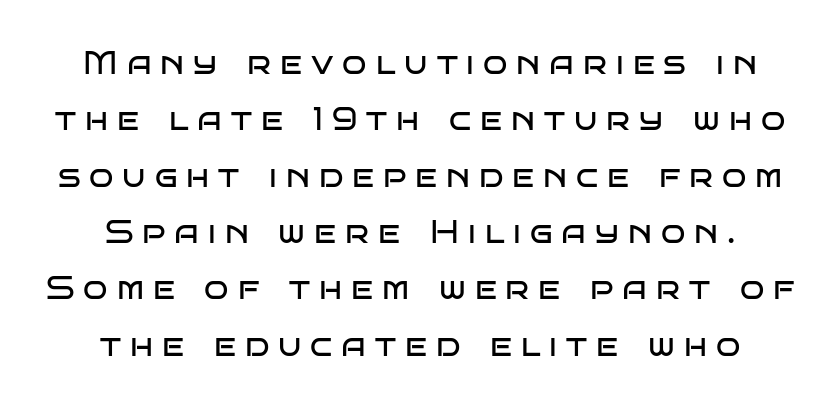
{"serif": "no", "italic": "no", "bold": "no", "weight": "regular", "width": "wide", "stroke_contrast": "low", "x_height": "large", "monospaced": "no", "underline": "no", "align": "center", "line_spacing_ratio": 1.76, "letter_spacing": "wide", "letter_spacing_em": 0.28, "glyph_px": 32}
